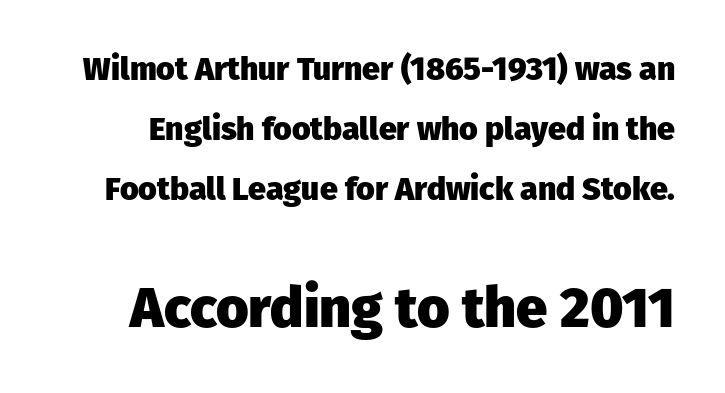
{"serif": "no", "italic": "no", "bold": "yes", "weight": "heavy", "width": "normal", "stroke_contrast": "low", "x_height": "medium", "monospaced": "no", "underline": "no", "line_spacing_ratio": 1.87, "letter_spacing": "normal", "letter_spacing_em": 0.0, "larger_block": "second", "size_ratio": 1.75, "glyph_px": 56}
